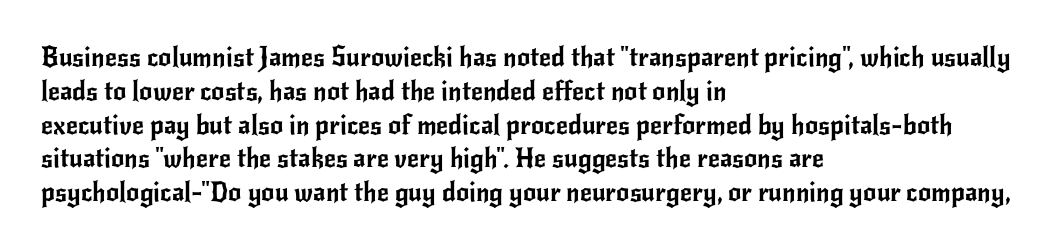
Q: Is the text italic (slanted)? A: No, it is upright.
Q: Is the text underlined? A: No.
Q: How is the paragraph aligned? A: Left-aligned.
Q: Is the spacing between letters normal or unusually wide? A: Normal.
Q: Is the spacing between lines tight, normal or loose? A: Normal.
